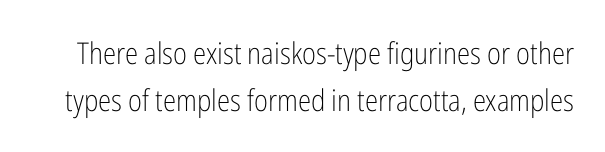
{"serif": "no", "italic": "no", "bold": "no", "weight": "light", "width": "condensed", "stroke_contrast": "low", "x_height": "medium", "monospaced": "no", "underline": "no", "line_spacing": "normal", "line_spacing_ratio": 1.58, "letter_spacing": "normal", "letter_spacing_em": 0.0, "glyph_px": 30}
